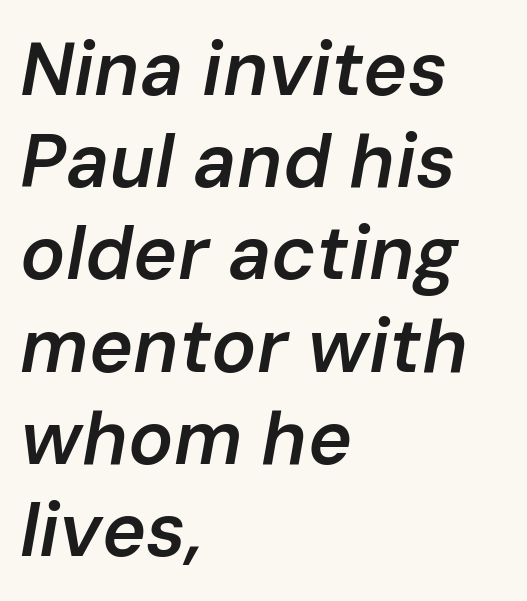
The image shows 75 px semibold type, italic (leaning right); set left-aligned, line spacing 1.23x, normal letter spacing, not underlined; low stroke contrast and a medium x-height.
